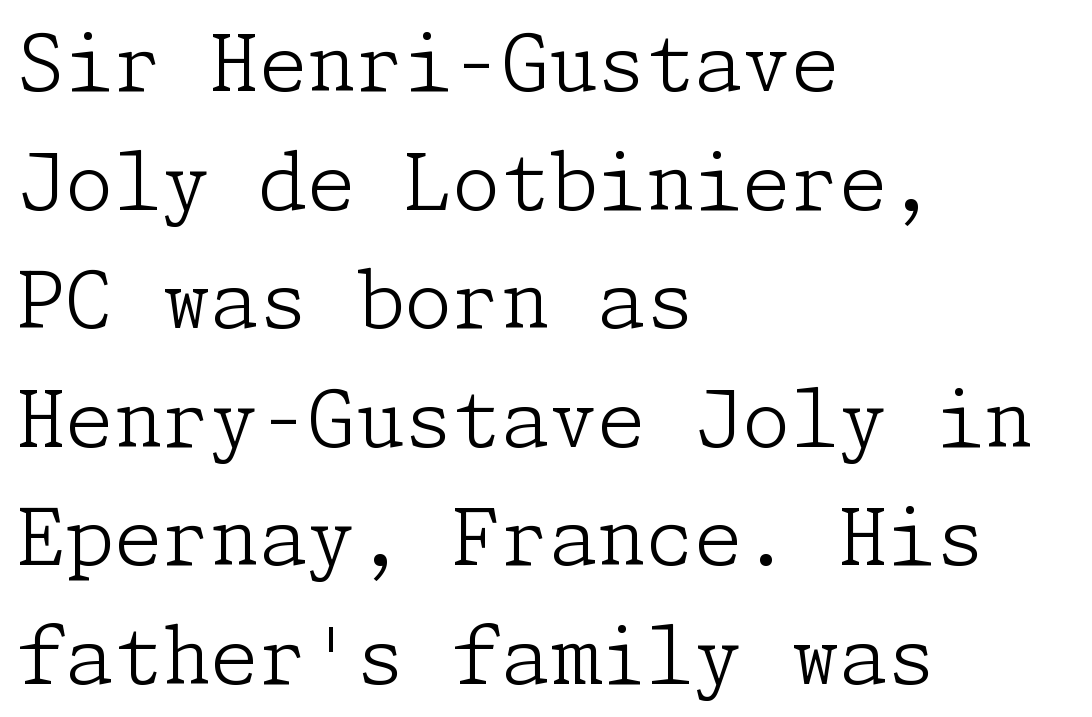
The image shows 78 px light serif type, upright; set left-aligned, normal line spacing (1.52x), normal letter spacing, not underlined; low stroke contrast and a medium x-height.
